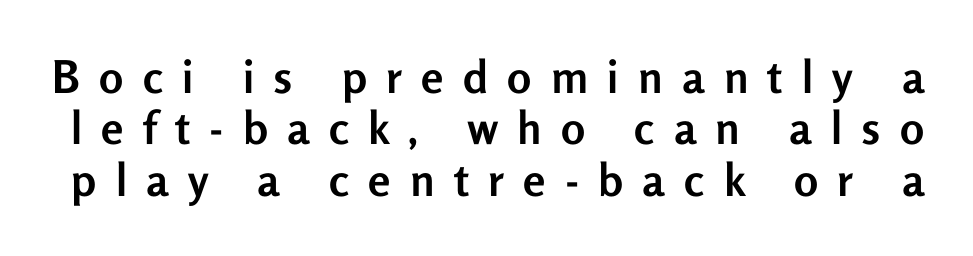
The image shows 45 px semibold sans-serif type, upright; set tight line spacing (1.14x), unusually wide letter spacing (+0.43 em), not underlined; low stroke contrast and a medium x-height.
